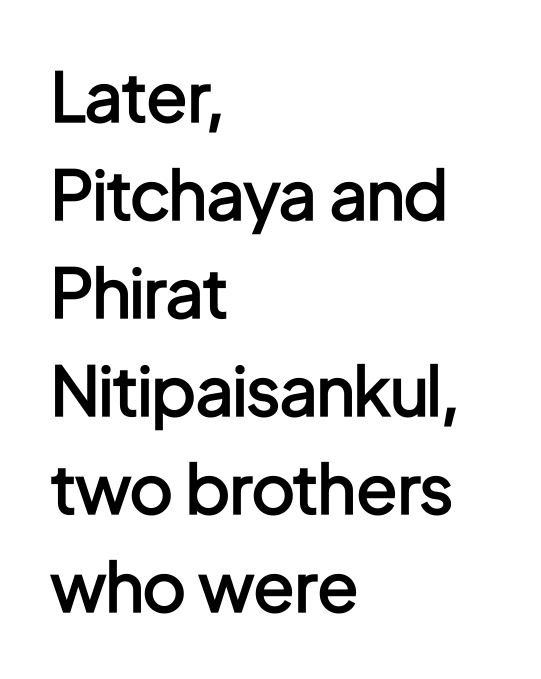
Q: Is the text bold? A: Semi-bold.
Q: Is the text italic (slanted)? A: No, it is upright.
Q: Is the typeface a serif or a sans-serif typeface? A: Sans-serif.
Q: Is the text underlined? A: No.
Q: How is the paragraph aligned? A: Left-aligned.
Q: Is the spacing between letters normal or unusually wide? A: Normal.
Q: Is the spacing between lines tight, normal or loose? A: Normal.
Q: Width (condensed, normal, or wide)? A: Condensed.
Q: Stroke contrast? A: Low.
Q: x-height? A: Medium.
Q: Monospaced? A: No.
